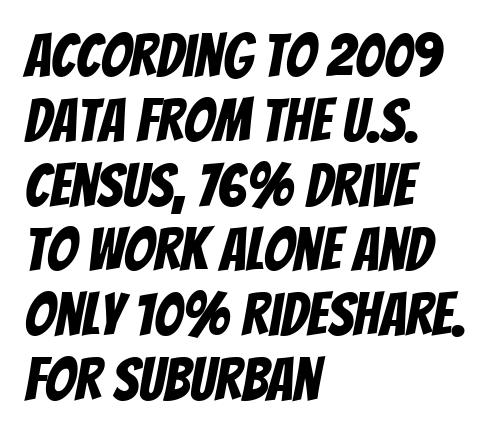
The image shows 60 px condensed sans-serif type; set left-aligned, tight line spacing (1.08x), normal letter spacing, not underlined; low stroke contrast and a large x-height.
